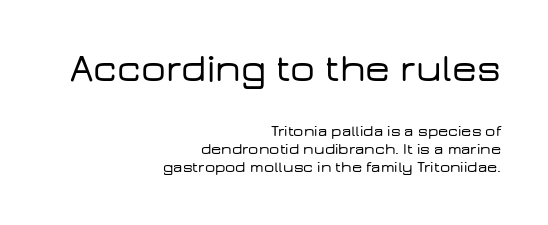
Q: Is the text italic (slanted)? A: No, it is upright.
Q: Is the typeface a serif or a sans-serif typeface? A: Sans-serif.
Q: Is the text underlined? A: No.
Q: How is the paragraph aligned? A: Right-aligned.
Q: Is the spacing between letters normal or unusually wide? A: Normal.
Q: Is the spacing between lines tight, normal or loose? A: Tight.
Q: Which block of text is set in a larger size, the first (top) or the second (bottom)? A: The first (top) one.
Q: Width (condensed, normal, or wide)? A: Wide.
Q: Stroke contrast? A: Low.
Q: x-height? A: Medium.
Q: Monospaced? A: No.
